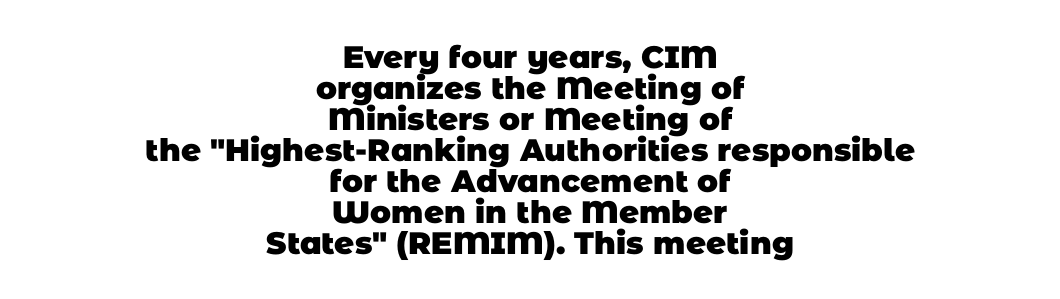
There is no visible air inserted between adjacent glyphs. The typesetting leans heavy: a genuine bold. Neither beginnings nor endings align; midpoints do. Rows of type sit shoulder to shoulder in the vertical direction. Descender tails drop into unmarked territory.
